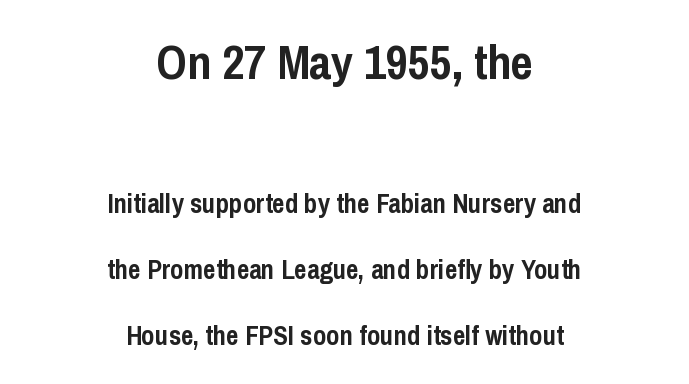
Q: Is the text bold? A: Yes.
Q: Is the text italic (slanted)? A: No, it is upright.
Q: Is the typeface a serif or a sans-serif typeface? A: Sans-serif.
Q: Is the text underlined? A: No.
Q: How is the paragraph aligned? A: Centered.
Q: Is the spacing between letters normal or unusually wide? A: Normal.
Q: Is the spacing between lines tight, normal or loose? A: Loose.
Q: Which block of text is set in a larger size, the first (top) or the second (bottom)? A: The first (top) one.
Q: Width (condensed, normal, or wide)? A: Condensed.
Q: Stroke contrast? A: Low.
Q: x-height? A: Medium.
Q: Monospaced? A: No.
